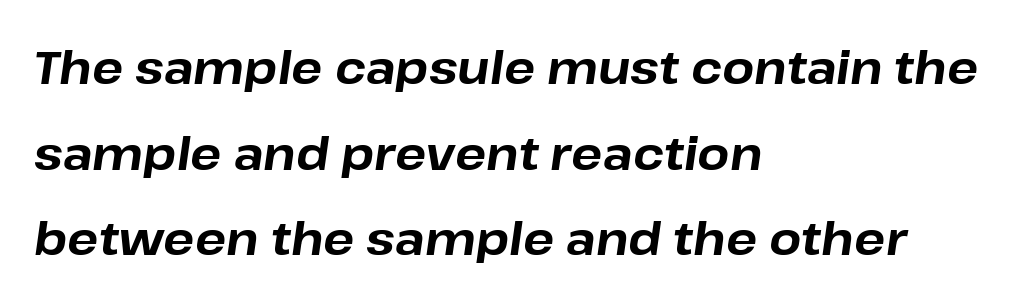
The image shows 46 px bold type, italic (leaning right); set left-aligned, line spacing 1.86x, normal letter spacing, not underlined; low stroke contrast and a medium x-height.
